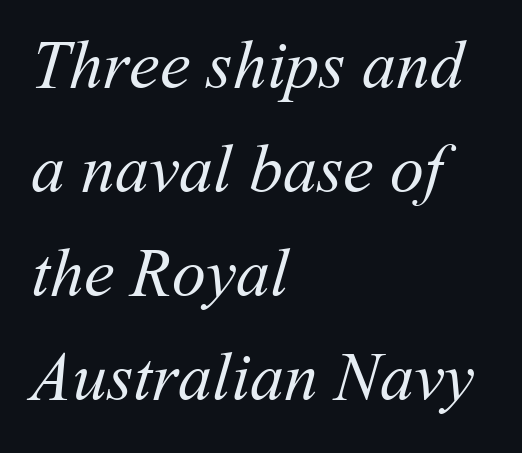
{"bold": "no", "weight": "regular", "width": "normal", "stroke_contrast": "medium", "x_height": "medium", "monospaced": "no", "underline": "no", "align": "left", "line_spacing": "normal", "line_spacing_ratio": 1.53, "letter_spacing": "normal", "letter_spacing_em": 0.0, "glyph_px": 68}
